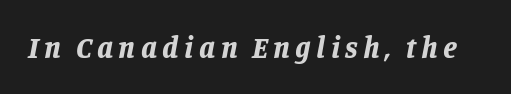
How heavy is the stroke? Heavy — this is a bold. Rule under the text: the space is simply empty. An italicized treatment has been applied to the whole sample. This sample has the flowing, uneven cadence of proportional lettering.
